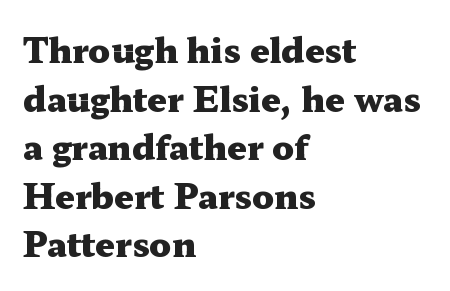
The designer left line spacing at the default. This is roman type, the default non-slanted kind. The horizontal fit of the characters is conventional and even. Strokes here are thick enough to call this a true bold. Check the space under the baseline: it is left empty. All the whitespace from short lines collects on the right.
